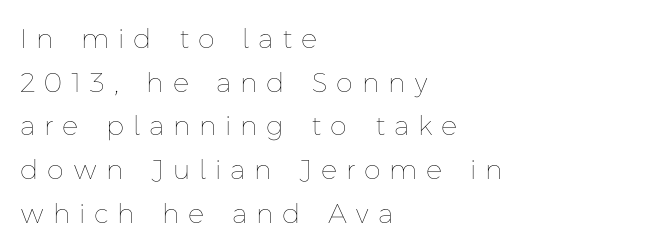
Regular leading. This sample uses an upright cut, with every glyph sitting square on the baseline. Letters rest on an invisible, unmarked baseline. Loose tracking; the words dissolve into strings of separated letters. Vertical stems look standard width or narrower in stroke.
